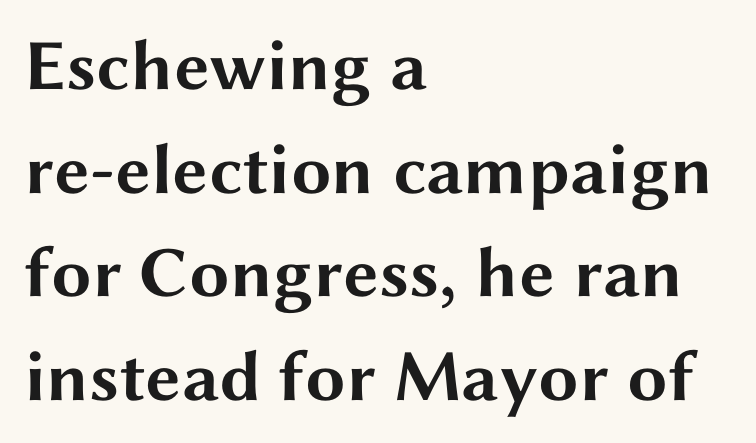
Regarding serifs, this sample does without them. Caption: bold face, heavy strokes. Vertically, the passage feels balanced, rows spaced as you'd expect. You could not count columns in this text — the font is proportionally spaced. Underline: absent.
